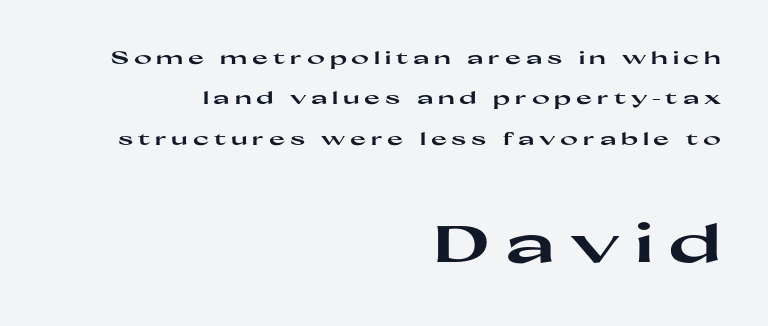
Q: Is the text bold? A: Yes.
Q: Is the text italic (slanted)? A: No, it is upright.
Q: Is the typeface a serif or a sans-serif typeface? A: Sans-serif.
Q: Is the text underlined? A: No.
Q: How is the paragraph aligned? A: Right-aligned.
Q: Is the spacing between letters normal or unusually wide? A: Unusually wide.
Q: Is the spacing between lines tight, normal or loose? A: Loose.
Q: Which block of text is set in a larger size, the first (top) or the second (bottom)? A: The second (bottom) one.
Q: Width (condensed, normal, or wide)? A: Wide.
Q: Stroke contrast? A: High.
Q: x-height? A: Medium.
Q: Monospaced? A: No.
